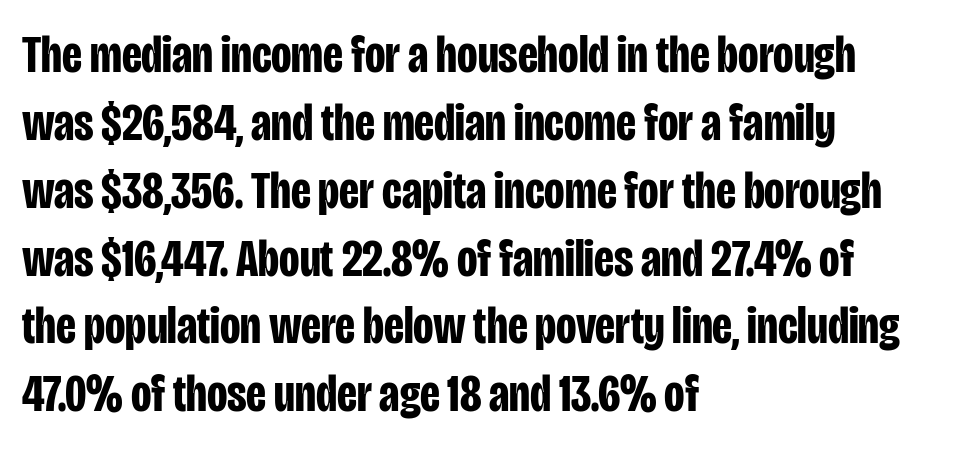
{"serif": "no", "italic": "no", "bold": "yes", "weight": "bold", "width": "condensed", "stroke_contrast": "low", "x_height": "large", "monospaced": "no", "underline": "no", "align": "left", "line_spacing": "normal", "line_spacing_ratio": 1.28, "letter_spacing": "normal", "letter_spacing_em": 0.0, "glyph_px": 53}
